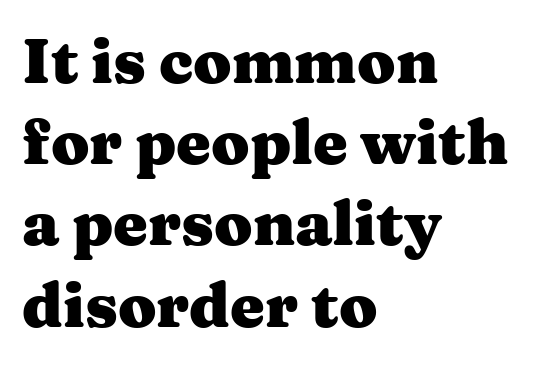
{"serif": "yes", "italic": "no", "bold": "yes", "weight": "heavy", "width": "wide", "stroke_contrast": "medium", "x_height": "medium", "monospaced": "no", "underline": "no", "align": "left", "line_spacing": "normal", "line_spacing_ratio": 1.31, "letter_spacing": "normal", "letter_spacing_em": 0.0, "glyph_px": 62}
